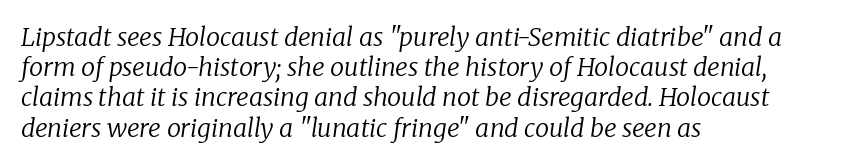
The image shows 25 px text type, italic (leaning right); set left-aligned, line spacing 1.21x, normal letter spacing, not underlined.
